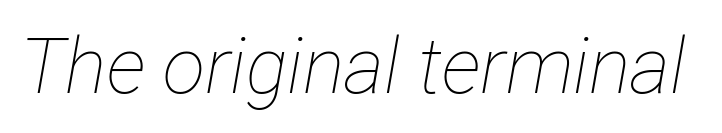
Q: Is the text bold? A: No.
Q: Is the text italic (slanted)? A: Yes, it leans right by about 12 degrees.
Q: Is the text underlined? A: No.
Q: Is the spacing between letters normal or unusually wide? A: Normal.
Q: Width (condensed, normal, or wide)? A: Condensed.
Q: Stroke contrast? A: Low.
Q: x-height? A: Medium.
Q: Monospaced? A: No.
